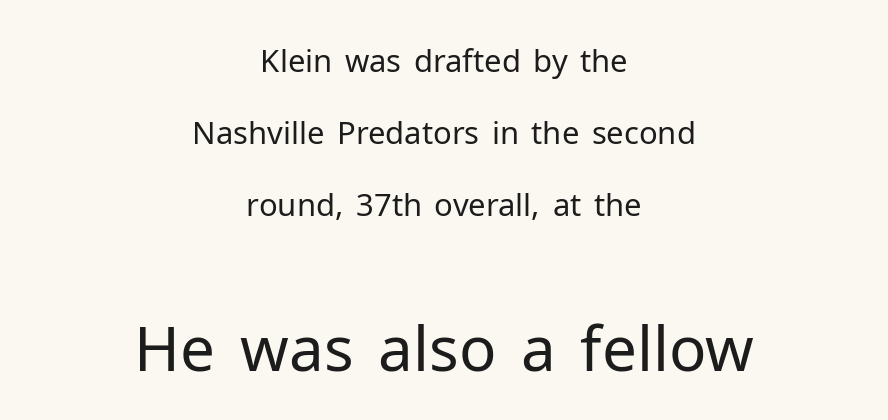
Students, observe: this is what heavily led, spacious text looks like. If you squint, the bottom block still reads clearly — it's the larger of the two. Tracking value appears to be zero — textbook default spacing. Serifs: no, the terminals of the letterforms are clean.
